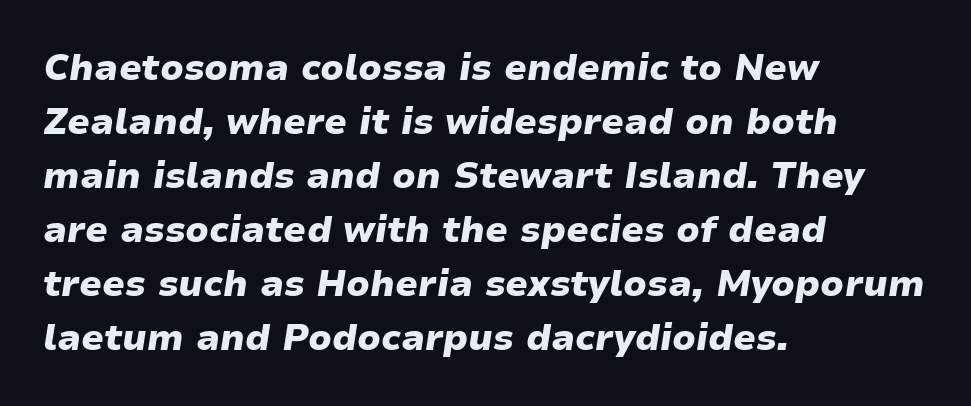
Q: Is the text bold? A: Yes.
Q: Is the text italic (slanted)? A: Yes, it leans right by about 9 degrees.
Q: Is the text underlined? A: No.
Q: How is the paragraph aligned? A: Left-aligned.
Q: Is the spacing between letters normal or unusually wide? A: Normal.
Q: Is the spacing between lines tight, normal or loose? A: Normal.
Q: Width (condensed, normal, or wide)? A: Wide.
Q: Stroke contrast? A: Low.
Q: x-height? A: Medium.
Q: Monospaced? A: No.
